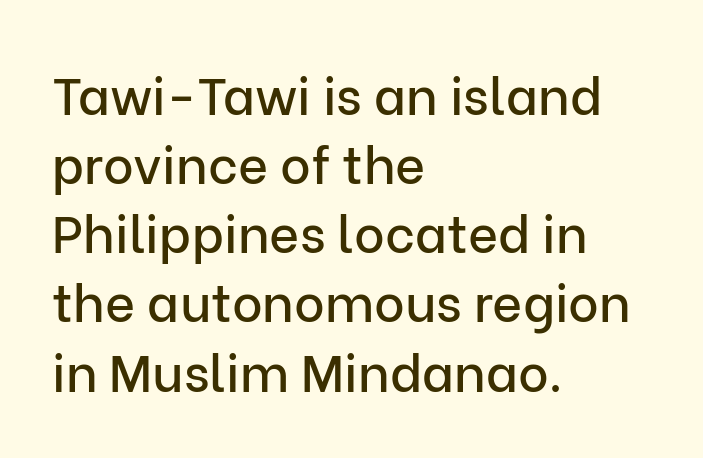
Q: Is the text italic (slanted)? A: No, it is upright.
Q: Is the typeface a serif or a sans-serif typeface? A: Sans-serif.
Q: Is the text underlined? A: No.
Q: How is the paragraph aligned? A: Left-aligned.
Q: Is the spacing between letters normal or unusually wide? A: Normal.
Q: Is the spacing between lines tight, normal or loose? A: Normal.
Q: Width (condensed, normal, or wide)? A: Normal.
Q: Stroke contrast? A: Low.
Q: x-height? A: Medium.
Q: Monospaced? A: No.
